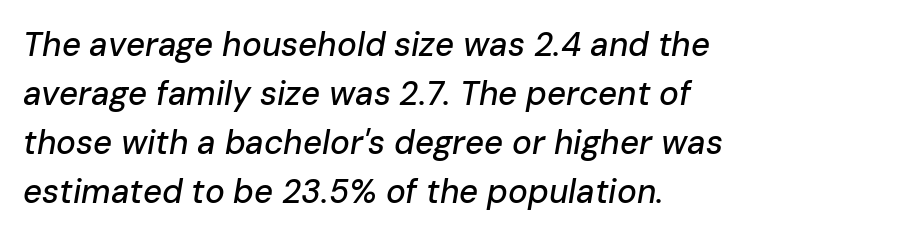
The image shows 33 px text type, italic (leaning right); set left-aligned, normal line spacing (1.48x), normal letter spacing, not underlined; low stroke contrast and a medium x-height.
